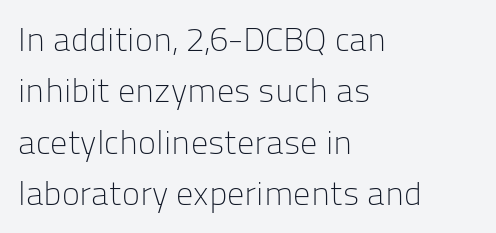
{"serif": "no", "italic": "no", "bold": "no", "weight": "light", "width": "normal", "stroke_contrast": "low", "x_height": "medium", "monospaced": "no", "underline": "no", "align": "left", "line_spacing": "normal", "line_spacing_ratio": 1.51, "letter_spacing": "normal", "letter_spacing_em": 0.0, "glyph_px": 34}
